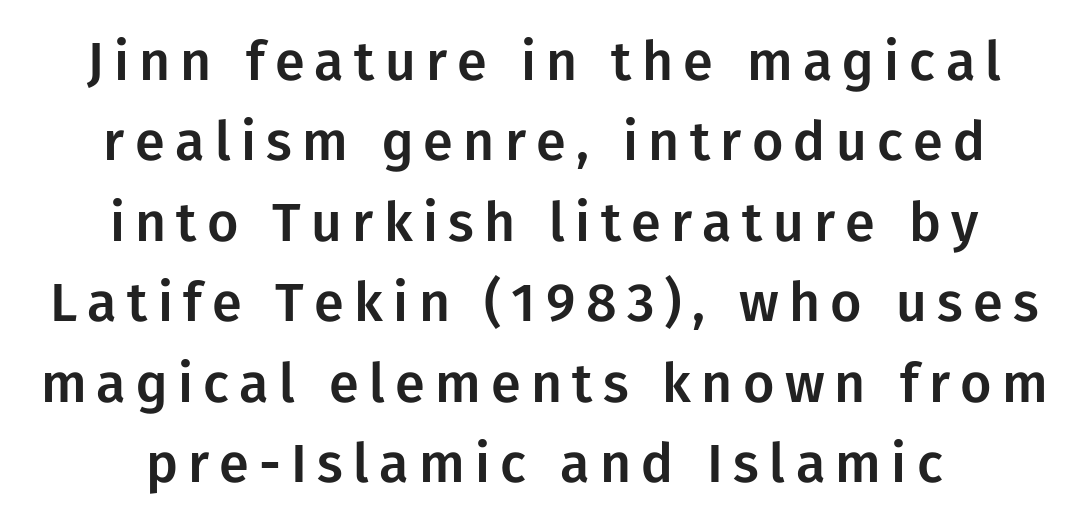
No word sits above an underline. Think of a printed novel: that variable character pitch is what you see here. Posture: straight, roman, zero tilt. Check where the strokes stop: nothing finishes them off — pure sans. Compared with a flush-left layout, this one balances lines on the center instead. Normally led — the rows are evenly, conventionally spaced.
